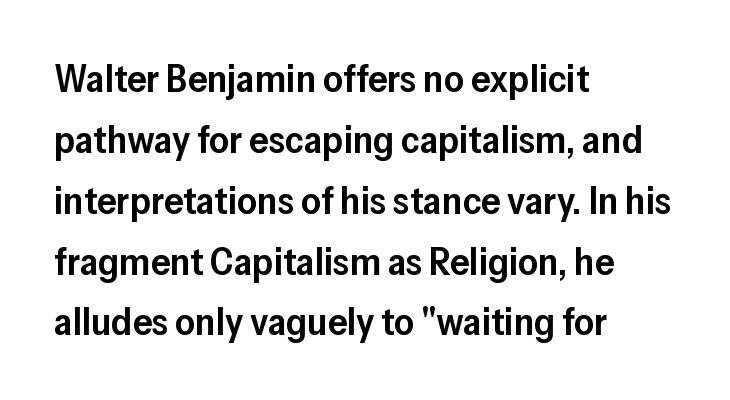
{"serif": "no", "italic": "no", "bold": "semi", "weight": "semibold", "width": "normal", "stroke_contrast": "low", "x_height": "medium", "monospaced": "no", "underline": "no", "align": "left", "line_spacing": "normal", "line_spacing_ratio": 1.56, "letter_spacing": "normal", "letter_spacing_em": 0.0, "glyph_px": 39}
